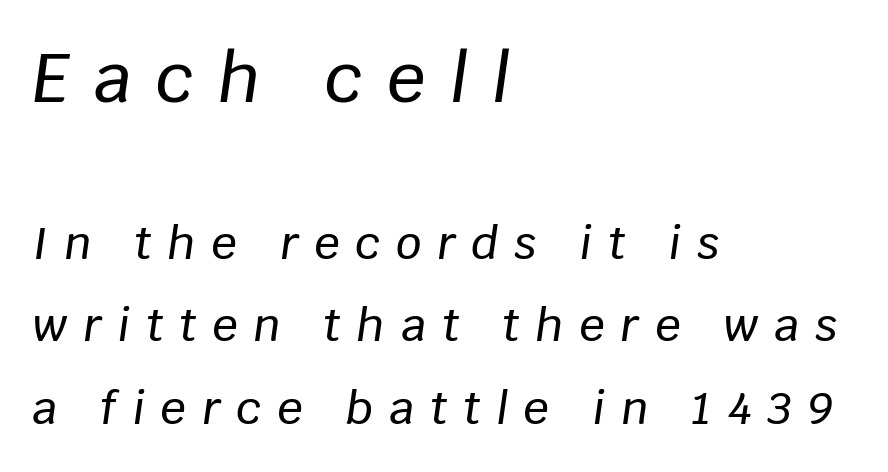
Q: Is the text italic (slanted)? A: Yes, it leans right by about 8 degrees.
Q: Is the text underlined? A: No.
Q: How is the paragraph aligned? A: Left-aligned.
Q: Is the spacing between letters normal or unusually wide? A: Unusually wide.
Q: Which block of text is set in a larger size, the first (top) or the second (bottom)? A: The first (top) one.
Q: Width (condensed, normal, or wide)? A: Normal.
Q: Stroke contrast? A: Low.
Q: x-height? A: Large.
Q: Monospaced? A: No.
